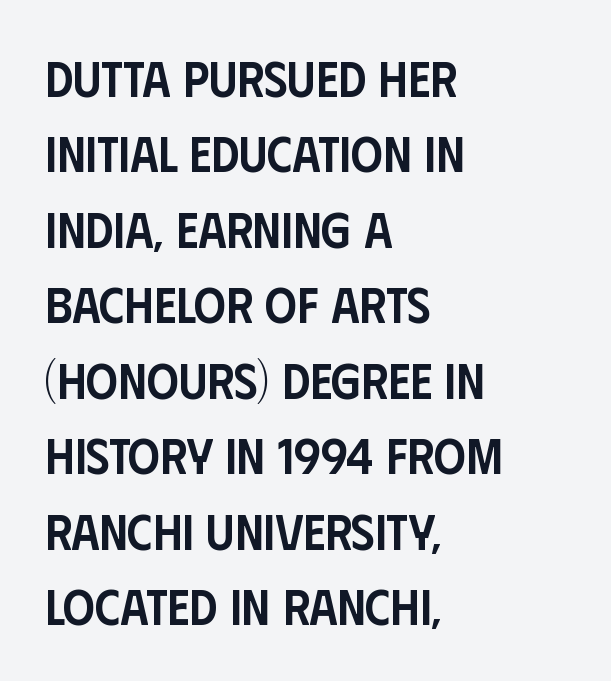
Bare-footed words on every line. Caption: multi-line text, flush left, ragged right. Moderately thickened strokes mark this as semibold type. The designer left line spacing at the default. The type family on display is of the sans-serif kind. The passage shown is typed in a proportional face where columns would drift.
